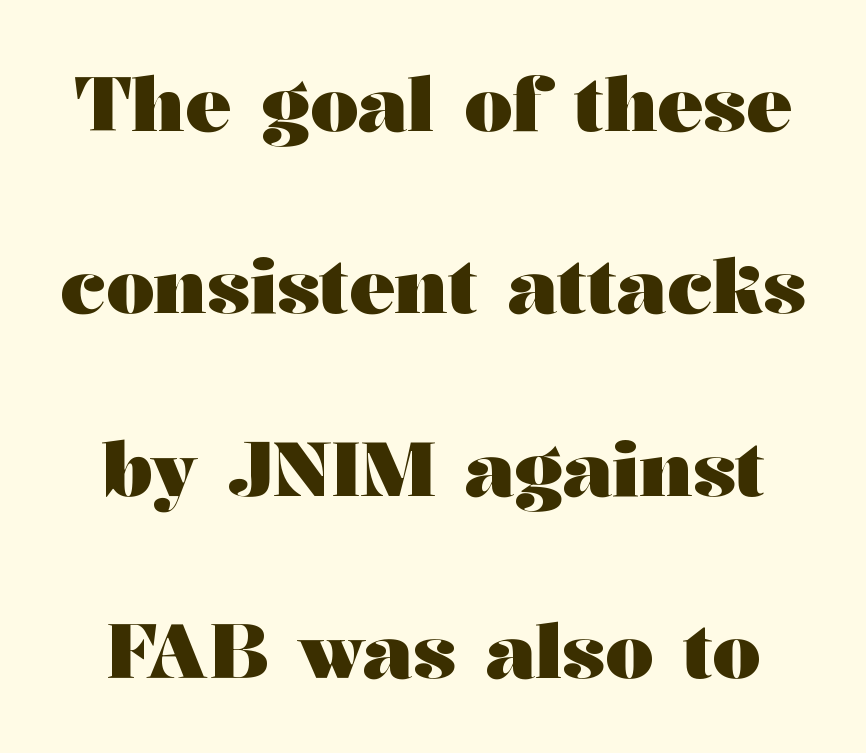
Q: Is the text bold? A: Yes.
Q: Is the text italic (slanted)? A: No, it is upright.
Q: Is the typeface a serif or a sans-serif typeface? A: Serif.
Q: Is the text underlined? A: No.
Q: Is the spacing between letters normal or unusually wide? A: Normal.
Q: Is the spacing between lines tight, normal or loose? A: Loose.
Q: Width (condensed, normal, or wide)? A: Wide.
Q: Stroke contrast? A: Medium.
Q: x-height? A: Medium.
Q: Monospaced? A: No.
